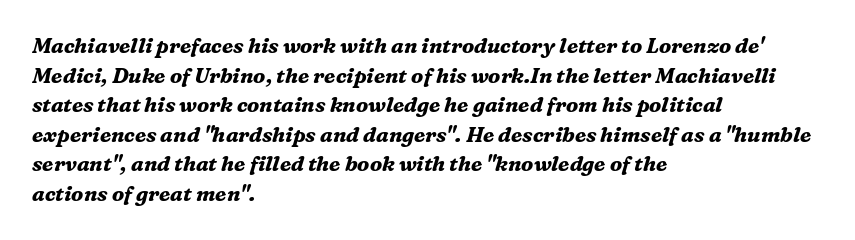
Q: Is the text bold? A: Yes.
Q: Is the text italic (slanted)? A: Yes, it leans right by about 16 degrees.
Q: Is the text underlined? A: No.
Q: How is the paragraph aligned? A: Left-aligned.
Q: Is the spacing between letters normal or unusually wide? A: Normal.
Q: Is the spacing between lines tight, normal or loose? A: Normal.
